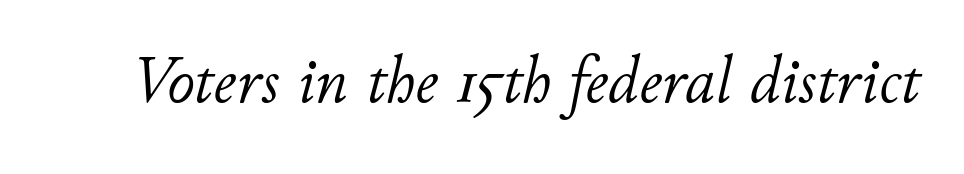
The image shows 67 px light type, italic (leaning right); set normal letter spacing, not underlined; low stroke contrast and a small x-height.
